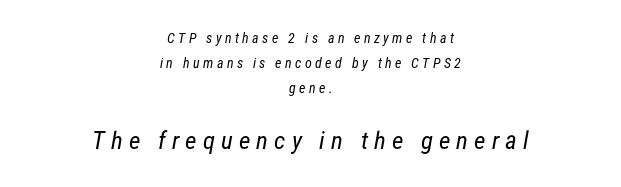
The image shows 25 px text type; set centered, line spacing 1.79x, unusually wide letter spacing (+0.24 em), not underlined; the second (bottom) block is 1.79x larger.
